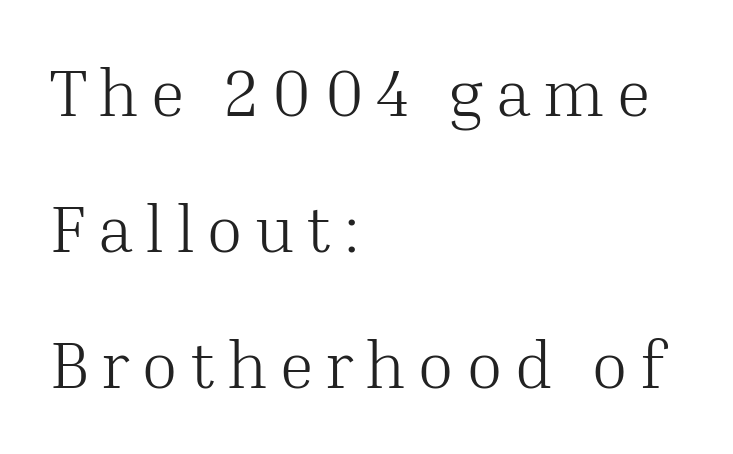
{"serif": "yes", "italic": "no", "bold": "no", "weight": "light", "width": "normal", "stroke_contrast": "medium", "x_height": "medium", "monospaced": "no", "underline": "no", "align": "left", "line_spacing": "loose", "line_spacing_ratio": 2.03, "glyph_px": 67}
